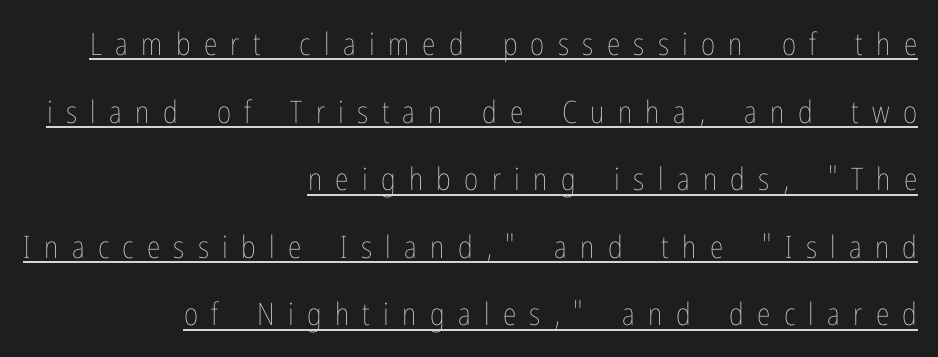
The image shows 31 px thin, condensed type, upright; set right-aligned, loose line spacing (2.18x), unusually wide letter spacing (+0.43 em), underlined; low stroke contrast and a medium x-height.
